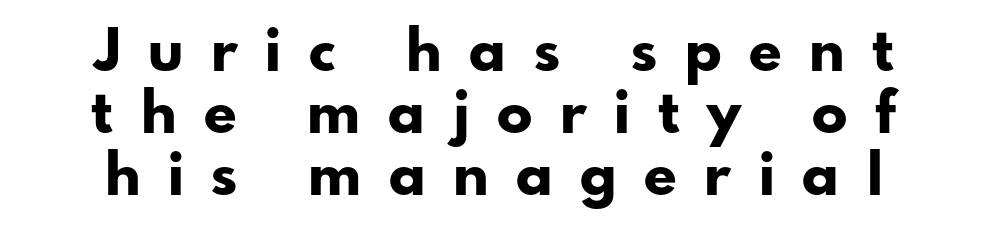
Q: Is the text bold? A: Yes.
Q: Is the text italic (slanted)? A: No, it is upright.
Q: Is the typeface a serif or a sans-serif typeface? A: Sans-serif.
Q: Is the text underlined? A: No.
Q: Is the spacing between letters normal or unusually wide? A: Unusually wide.
Q: Is the spacing between lines tight, normal or loose? A: Tight.
Q: Width (condensed, normal, or wide)? A: Normal.
Q: Stroke contrast? A: Low.
Q: x-height? A: Small.
Q: Monospaced? A: No.
